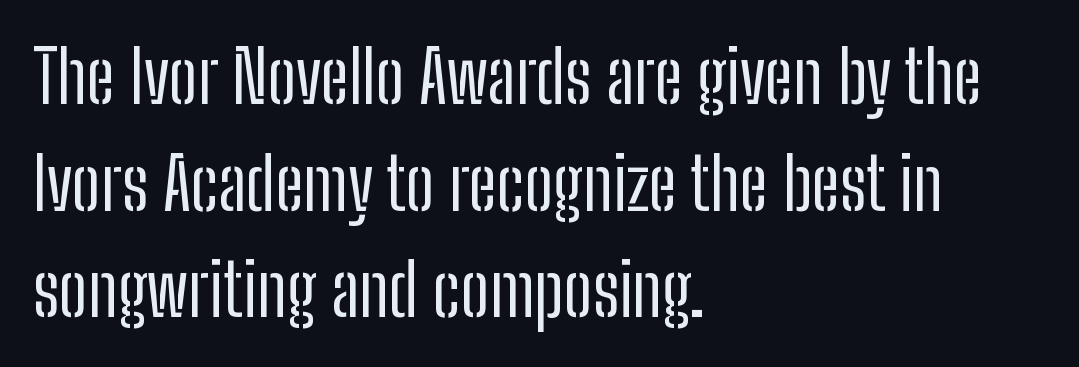
The image shows 72 px regular-weight, condensed sans-serif type, upright; set left-aligned, normal line spacing (1.48x), normal letter spacing, not underlined; low stroke contrast and a medium x-height.
